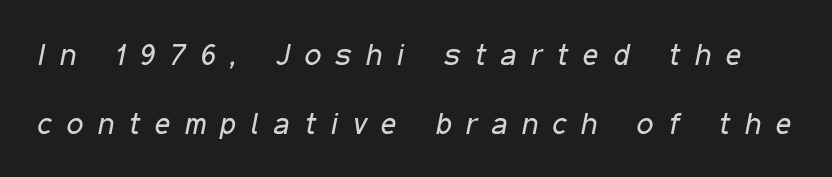
Q: Is the text bold? A: No.
Q: Is the text italic (slanted)? A: Yes, it leans right by about 11 degrees.
Q: Is the text underlined? A: No.
Q: Is the spacing between letters normal or unusually wide? A: Unusually wide.
Q: Is the spacing between lines tight, normal or loose? A: Loose.
Q: Width (condensed, normal, or wide)? A: Condensed.
Q: Stroke contrast? A: Low.
Q: x-height? A: Medium.
Q: Monospaced? A: No.
